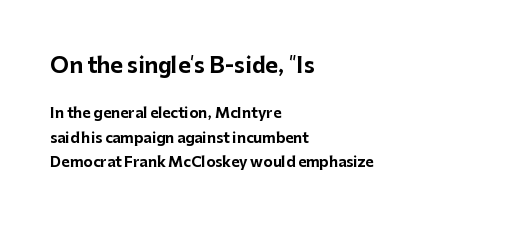
{"italic": "no", "bold": "yes", "underline": "no", "align": "left", "line_spacing_ratio": 1.74, "letter_spacing": "normal", "letter_spacing_em": 0.0, "larger_block": "first", "size_ratio": 1.5, "glyph_px": 21}
